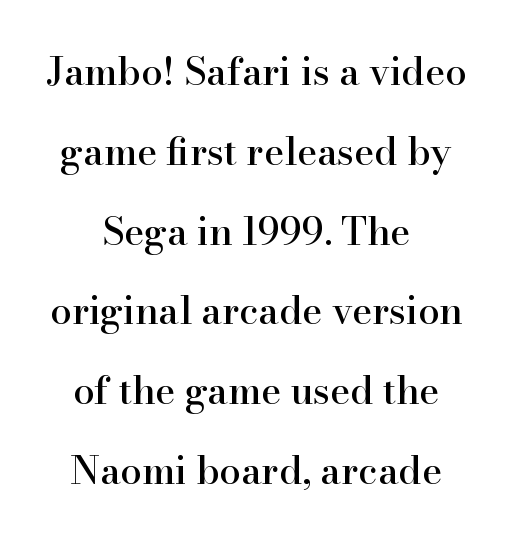
Line starts and ends both wander, symmetrically. Check under the words: just untouched page. The glyphs in this specimen are seriffed. No extra tracking has been applied to these lines.
